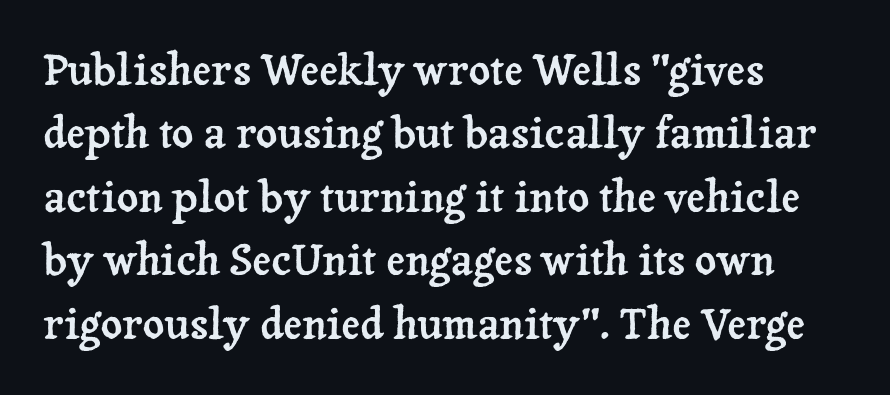
Q: Is the text italic (slanted)? A: No, it is upright.
Q: Is the typeface a serif or a sans-serif typeface? A: Serif.
Q: Is the text underlined? A: No.
Q: How is the paragraph aligned? A: Left-aligned.
Q: Is the spacing between letters normal or unusually wide? A: Normal.
Q: Is the spacing between lines tight, normal or loose? A: Normal.
Q: Width (condensed, normal, or wide)? A: Normal.
Q: Stroke contrast? A: Low.
Q: x-height? A: Medium.
Q: Monospaced? A: No.
